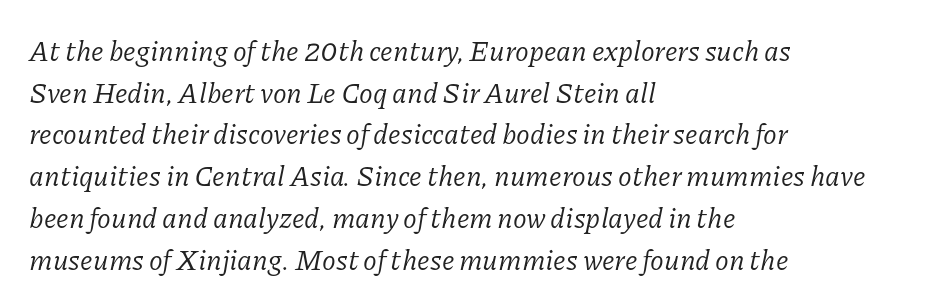
Q: Is the text bold? A: No.
Q: Is the text italic (slanted)? A: Yes, it leans right by about 11 degrees.
Q: Is the typeface a serif or a sans-serif typeface? A: Serif.
Q: Is the text underlined? A: No.
Q: How is the paragraph aligned? A: Left-aligned.
Q: Is the spacing between letters normal or unusually wide? A: Normal.
Q: Is the spacing between lines tight, normal or loose? A: Normal.
Q: Width (condensed, normal, or wide)? A: Normal.
Q: Stroke contrast? A: Low.
Q: x-height? A: Medium.
Q: Monospaced? A: No.
